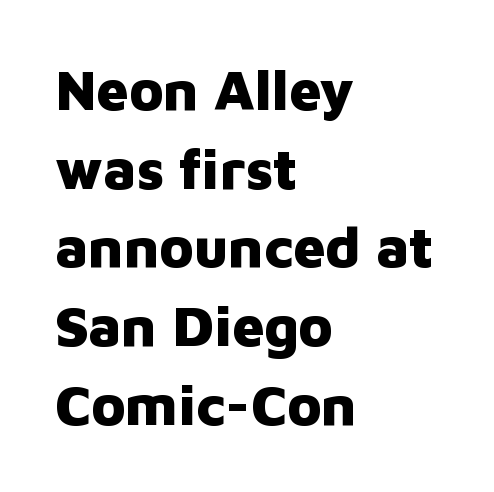
Q: Is the text bold? A: Yes.
Q: Is the text italic (slanted)? A: No, it is upright.
Q: Is the typeface a serif or a sans-serif typeface? A: Sans-serif.
Q: Is the text underlined? A: No.
Q: How is the paragraph aligned? A: Left-aligned.
Q: Is the spacing between letters normal or unusually wide? A: Normal.
Q: Is the spacing between lines tight, normal or loose? A: Normal.
Q: Width (condensed, normal, or wide)? A: Normal.
Q: Stroke contrast? A: Low.
Q: x-height? A: Medium.
Q: Monospaced? A: No.
